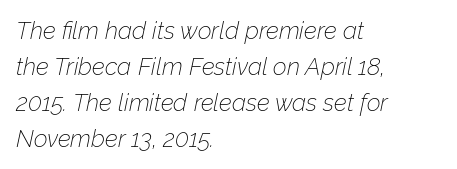
Q: Is the text bold? A: No.
Q: Is the text italic (slanted)? A: Yes, it leans right by about 12 degrees.
Q: Is the text underlined? A: No.
Q: How is the paragraph aligned? A: Left-aligned.
Q: Is the spacing between letters normal or unusually wide? A: Normal.
Q: Is the spacing between lines tight, normal or loose? A: Normal.
